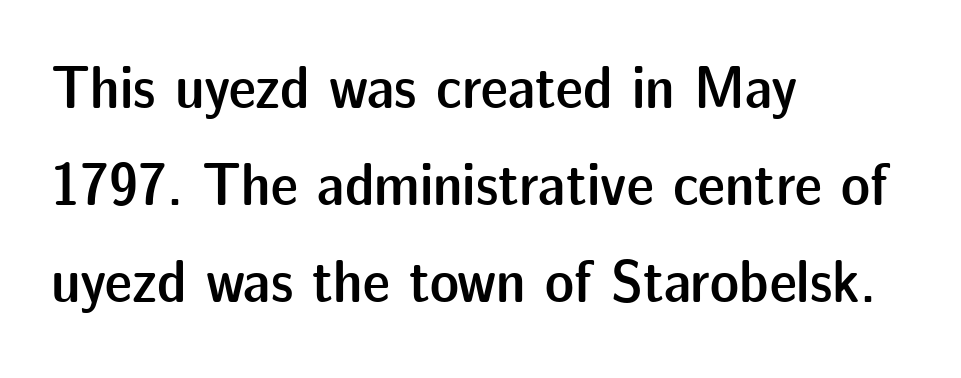
Q: Is the text bold? A: Semi-bold.
Q: Is the text italic (slanted)? A: No, it is upright.
Q: Is the typeface a serif or a sans-serif typeface? A: Sans-serif.
Q: Is the text underlined? A: No.
Q: How is the paragraph aligned? A: Left-aligned.
Q: Is the spacing between letters normal or unusually wide? A: Normal.
Q: Is the spacing between lines tight, normal or loose? A: Normal.
Q: Width (condensed, normal, or wide)? A: Normal.
Q: Stroke contrast? A: Low.
Q: x-height? A: Medium.
Q: Monospaced? A: No.
